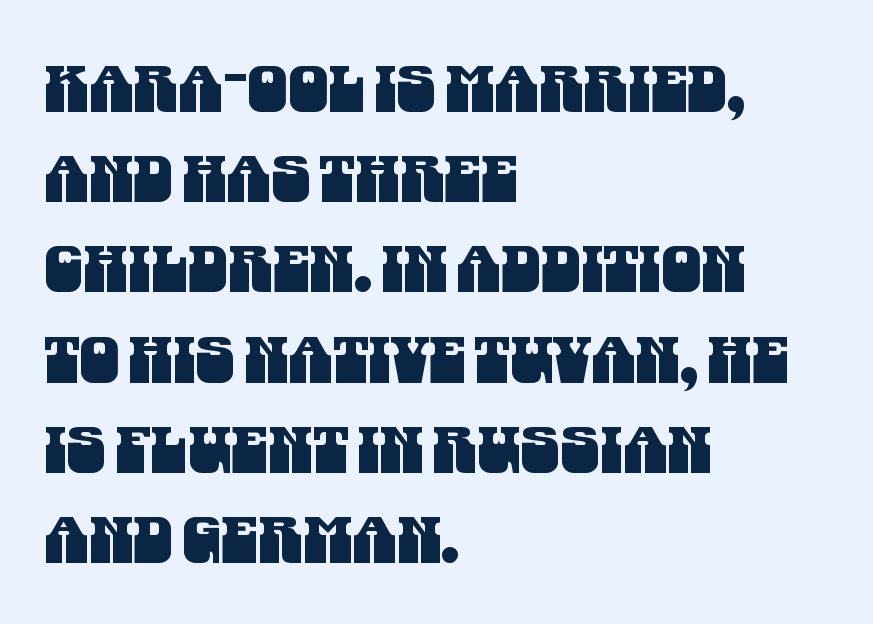
Q: Is the typeface a serif or a sans-serif typeface? A: Sans-serif.
Q: Is the text underlined? A: No.
Q: How is the paragraph aligned? A: Left-aligned.
Q: Is the spacing between letters normal or unusually wide? A: Normal.
Q: Is the spacing between lines tight, normal or loose? A: Normal.
Q: Width (condensed, normal, or wide)? A: Condensed.
Q: Stroke contrast? A: Medium.
Q: x-height? A: Large.
Q: Monospaced? A: No.
